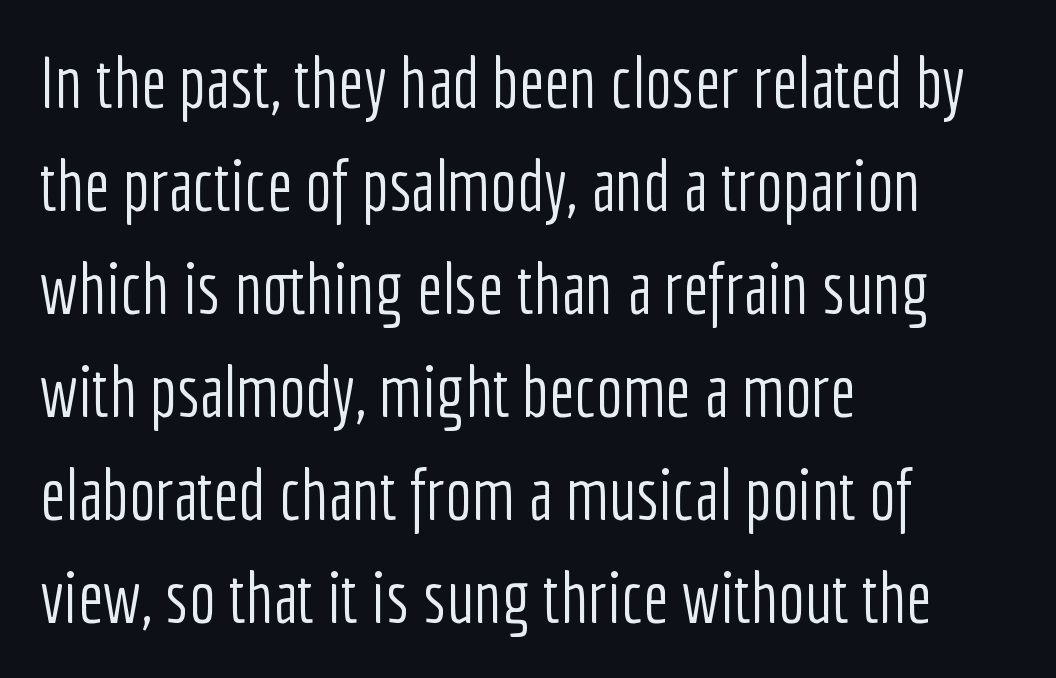
{"serif": "no", "italic": "no", "bold": "no", "weight": "light", "width": "condensed", "stroke_contrast": "low", "x_height": "medium", "monospaced": "no", "underline": "no", "align": "left", "line_spacing": "normal", "line_spacing_ratio": 1.45, "letter_spacing": "normal", "letter_spacing_em": 0.0, "glyph_px": 71}
